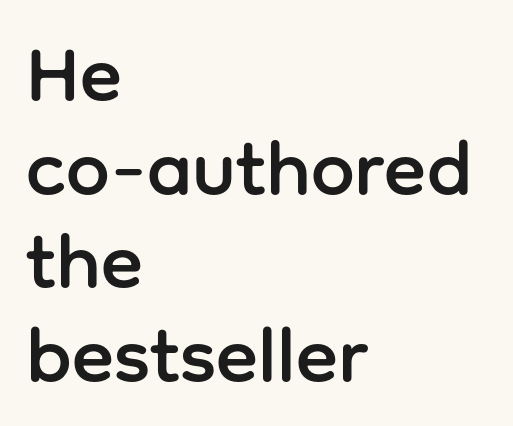
{"serif": "no", "italic": "no", "width": "normal", "stroke_contrast": "low", "x_height": "medium", "monospaced": "no", "underline": "no", "align": "left", "line_spacing_ratio": 1.2, "letter_spacing": "normal", "letter_spacing_em": 0.0, "glyph_px": 78}
